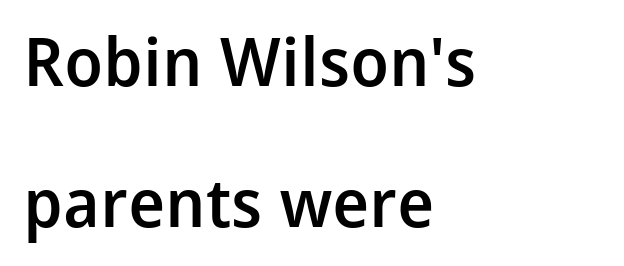
{"serif": "no", "italic": "no", "bold": "semi", "weight": "semibold", "width": "normal", "stroke_contrast": "low", "x_height": "medium", "monospaced": "no", "underline": "no", "align": "left", "line_spacing": "loose", "line_spacing_ratio": 2.1, "letter_spacing": "normal", "letter_spacing_em": 0.0, "glyph_px": 67}
